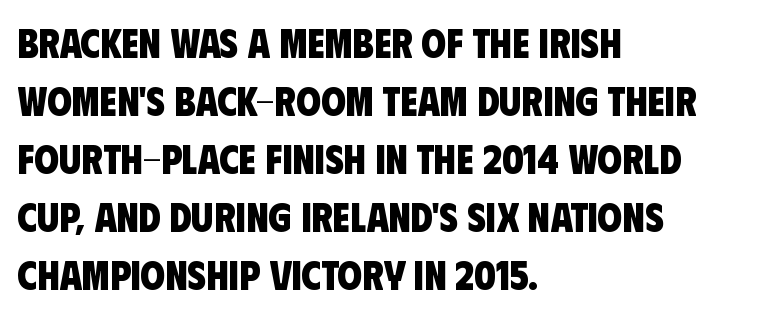
The image shows 40 px heavy, condensed sans-serif type; set left-aligned, normal line spacing (1.45x), normal letter spacing, not underlined; low stroke contrast and a large x-height.
